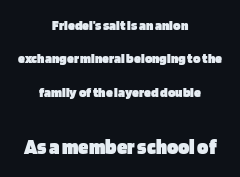
{"italic": "no", "bold": "yes", "underline": "no", "align": "center", "line_spacing": "loose", "line_spacing_ratio": 2.39, "letter_spacing": "normal", "letter_spacing_em": 0.0, "larger_block": "second", "size_ratio": 1.5, "glyph_px": 21}
